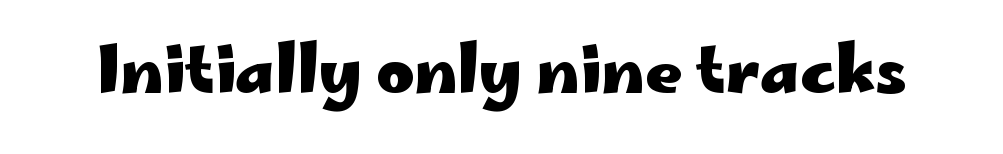
{"serif": "no", "italic": "no", "bold": "yes", "weight": "heavy", "width": "wide", "stroke_contrast": "low", "x_height": "small", "monospaced": "no", "underline": "no", "letter_spacing": "normal", "letter_spacing_em": 0.0, "glyph_px": 64}
